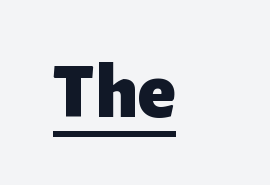
Q: Is the text bold? A: Yes.
Q: Is the text italic (slanted)? A: No, it is upright.
Q: Is the typeface a serif or a sans-serif typeface? A: Sans-serif.
Q: Is the text underlined? A: Yes.
Q: How is the paragraph aligned? A: Left-aligned.
Q: Is the spacing between letters normal or unusually wide? A: Normal.
Q: Width (condensed, normal, or wide)? A: Normal.
Q: Stroke contrast? A: Low.
Q: x-height? A: Medium.
Q: Monospaced? A: No.
